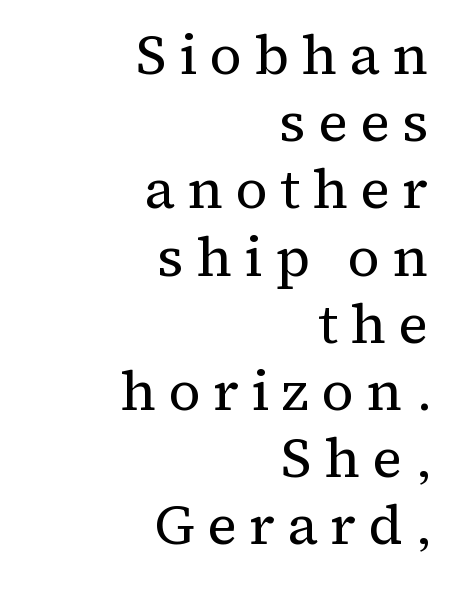
{"serif": "yes", "italic": "no", "bold": "no", "weight": "regular", "width": "normal", "stroke_contrast": "medium", "x_height": "medium", "monospaced": "no", "underline": "no", "align": "right", "line_spacing_ratio": 1.2, "letter_spacing": "wide", "letter_spacing_em": 0.22, "glyph_px": 56}
